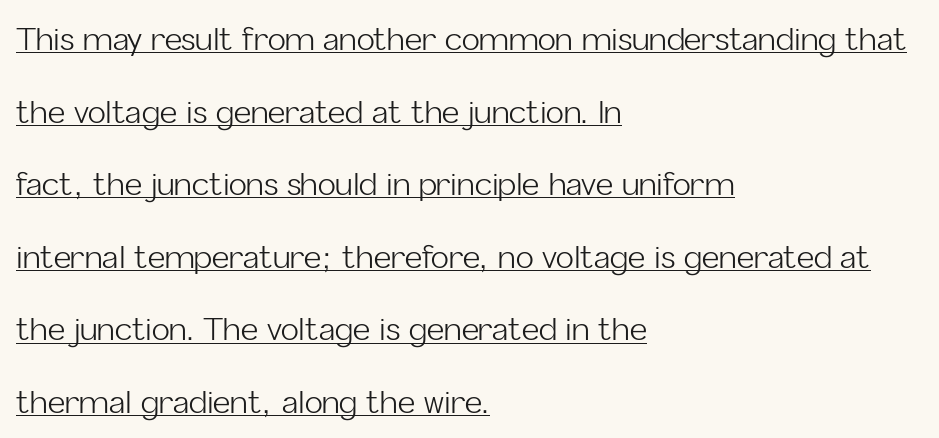
Q: Is the text bold? A: No.
Q: Is the text italic (slanted)? A: No, it is upright.
Q: Is the typeface a serif or a sans-serif typeface? A: Sans-serif.
Q: Is the text underlined? A: Yes.
Q: How is the paragraph aligned? A: Left-aligned.
Q: Is the spacing between letters normal or unusually wide? A: Normal.
Q: Is the spacing between lines tight, normal or loose? A: Loose.
Q: Width (condensed, normal, or wide)? A: Normal.
Q: Stroke contrast? A: Low.
Q: x-height? A: Medium.
Q: Monospaced? A: No.
